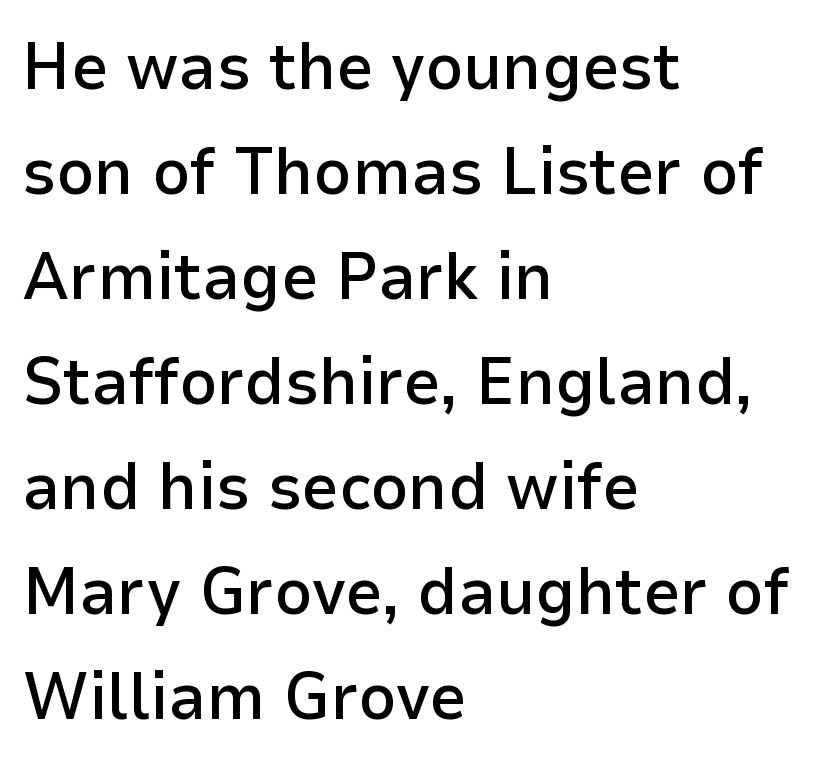
{"serif": "no", "italic": "no", "bold": "semi", "weight": "semibold", "width": "normal", "stroke_contrast": "low", "x_height": "medium", "monospaced": "no", "underline": "no", "align": "left", "line_spacing": "normal", "line_spacing_ratio": 1.59, "letter_spacing": "normal", "letter_spacing_em": 0.0, "glyph_px": 66}
